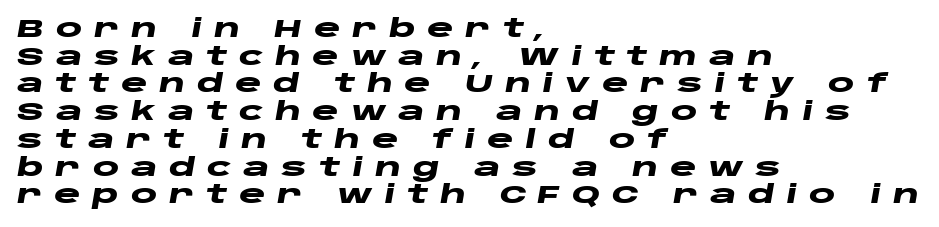
Does the lettering tilt? It does — this is italic. Rule under the text: the space is simply empty. Does the weight exceed regular? Yes, all the way to bold. Tightly led — the rows are bunched. Observe the wide spacing: letters keep a clear distance from each other. Caption: multi-line text, flush left, ragged right.
